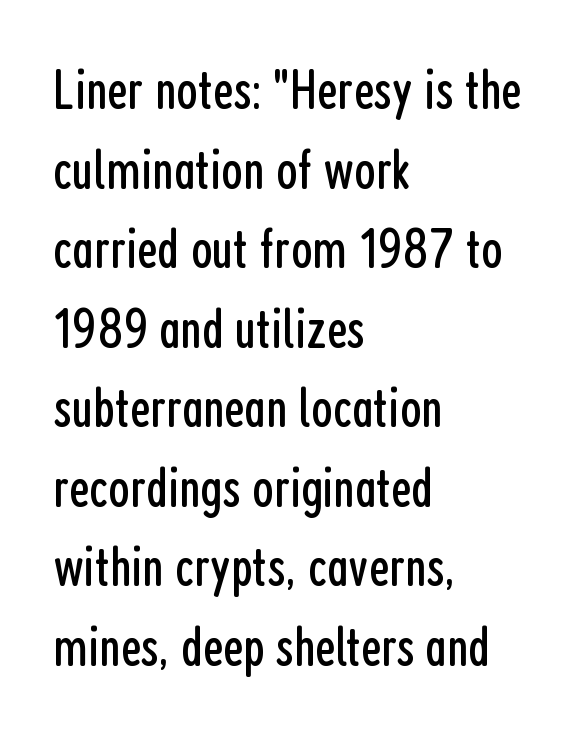
Q: Is the text bold? A: No.
Q: Is the text italic (slanted)? A: No, it is upright.
Q: Is the typeface a serif or a sans-serif typeface? A: Sans-serif.
Q: Is the text underlined? A: No.
Q: How is the paragraph aligned? A: Left-aligned.
Q: Is the spacing between letters normal or unusually wide? A: Normal.
Q: Is the spacing between lines tight, normal or loose? A: Normal.
Q: Width (condensed, normal, or wide)? A: Condensed.
Q: Stroke contrast? A: Low.
Q: x-height? A: Medium.
Q: Monospaced? A: No.
